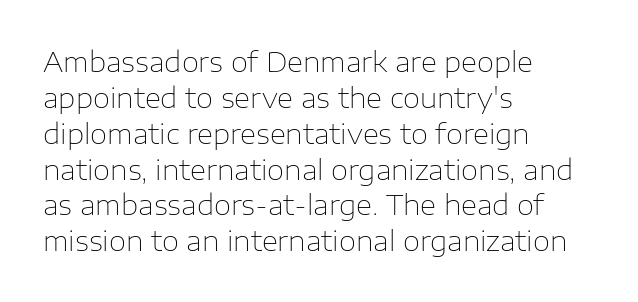
The image shows 28 px thin sans-serif type, upright; set left-aligned, normal line spacing (1.28x), normal letter spacing, not underlined; low stroke contrast and a medium x-height.
